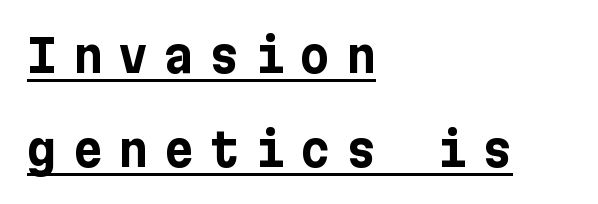
The image shows 46 px bold sans-serif type, upright; set left-aligned, loose line spacing (2.04x), unusually wide letter spacing (+0.34 em), underlined; low stroke contrast and a medium x-height.
